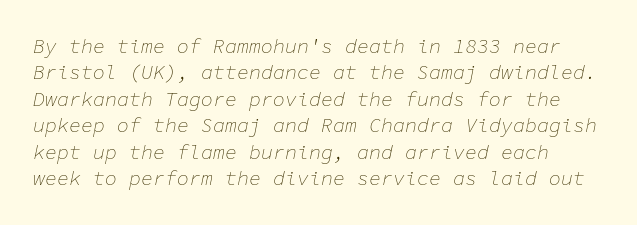
Q: Is the text bold? A: No.
Q: Is the text italic (slanted)? A: Yes, it leans right by about 11 degrees.
Q: Is the text underlined? A: No.
Q: Is the spacing between letters normal or unusually wide? A: Normal.
Q: Is the spacing between lines tight, normal or loose? A: Normal.
